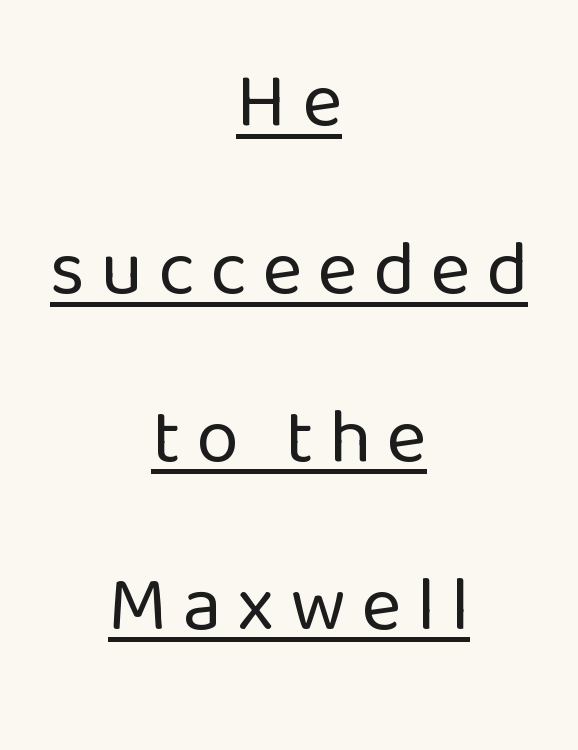
{"serif": "no", "italic": "no", "bold": "no", "weight": "regular", "width": "normal", "stroke_contrast": "low", "x_height": "medium", "monospaced": "no", "underline": "yes", "align": "center", "line_spacing": "loose", "line_spacing_ratio": 2.18, "letter_spacing": "wide", "letter_spacing_em": 0.2, "glyph_px": 77}
